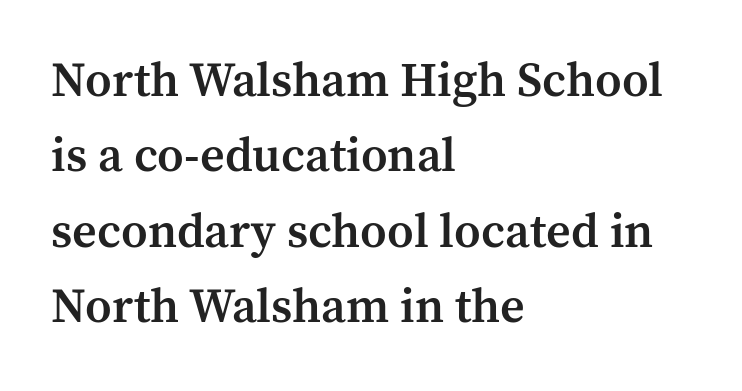
Q: Is the text bold? A: Semi-bold.
Q: Is the text italic (slanted)? A: No, it is upright.
Q: Is the typeface a serif or a sans-serif typeface? A: Serif.
Q: Is the text underlined? A: No.
Q: How is the paragraph aligned? A: Left-aligned.
Q: Is the spacing between letters normal or unusually wide? A: Normal.
Q: Is the spacing between lines tight, normal or loose? A: Normal.
Q: Width (condensed, normal, or wide)? A: Normal.
Q: Stroke contrast? A: Medium.
Q: x-height? A: Medium.
Q: Monospaced? A: No.
